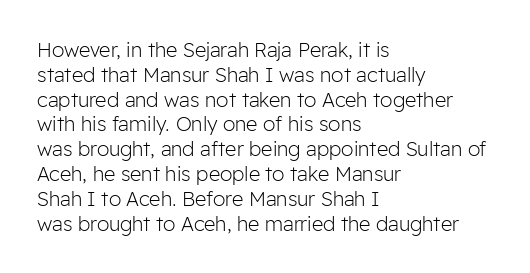
The image shows 20 px text type, upright; set left-aligned, line spacing 1.24x, normal letter spacing, not underlined.
